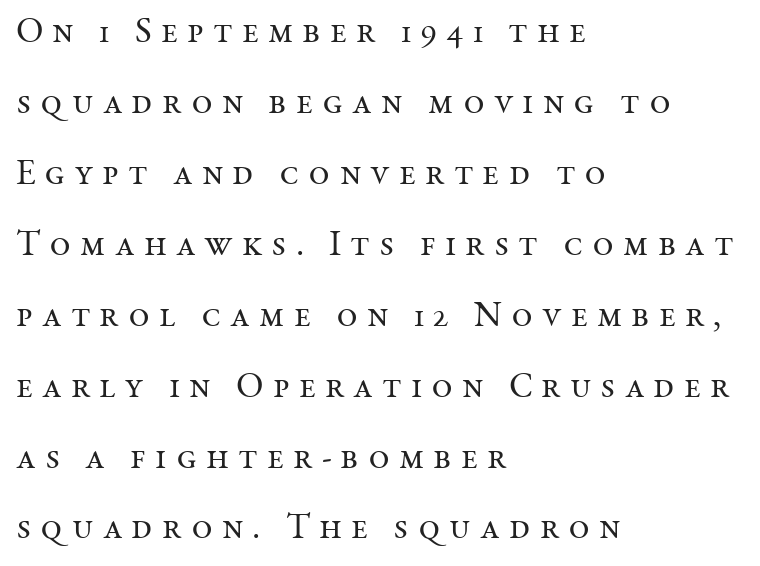
These lines are rendered in a variable-pitch font. Glyph-to-glyph distance is far greater than everyday printed text. Vertically, the passage feels expansive, rows floating well apart. The space beneath each line is pristine and unruled.
